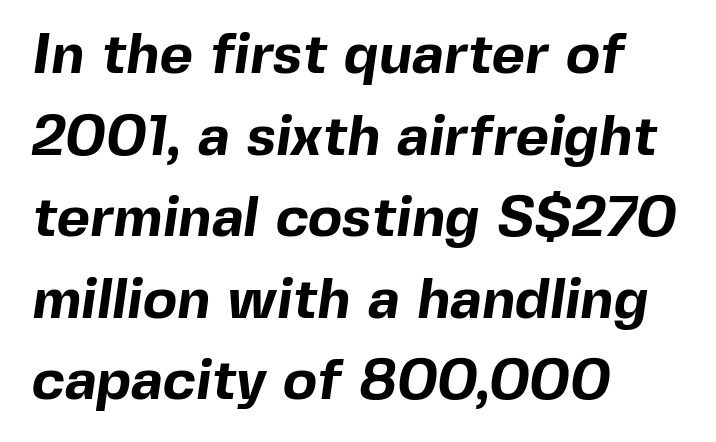
Q: Is the text bold? A: Yes.
Q: Is the typeface a serif or a sans-serif typeface? A: Sans-serif.
Q: Is the text underlined? A: No.
Q: How is the paragraph aligned? A: Left-aligned.
Q: Is the spacing between letters normal or unusually wide? A: Normal.
Q: Is the spacing between lines tight, normal or loose? A: Normal.
Q: Width (condensed, normal, or wide)? A: Normal.
Q: x-height? A: Medium.
Q: Monospaced? A: No.
